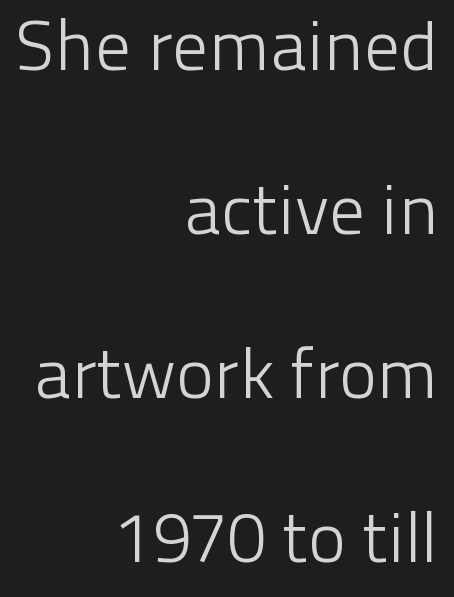
The image shows 71 px light sans-serif type, upright; set right-aligned, loose line spacing (2.31x), normal letter spacing, not underlined; low stroke contrast and a medium x-height.
